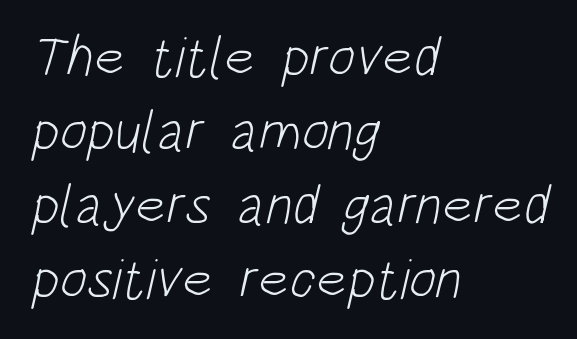
{"serif": "no", "bold": "no", "weight": "light", "width": "condensed", "stroke_contrast": "low", "x_height": "large", "monospaced": "no", "underline": "no", "align": "left", "line_spacing": "normal", "line_spacing_ratio": 1.3, "letter_spacing": "normal", "letter_spacing_em": 0.0, "glyph_px": 57}
